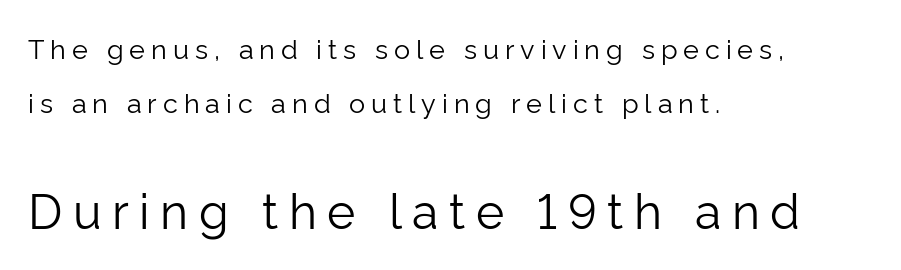
Compared with typical body copy, the letter spacing here is much looser. This sample has the flowing, uneven cadence of proportional lettering. Italic: no, the glyphs are upright roman. The second block has been scaled up relative to the first.
